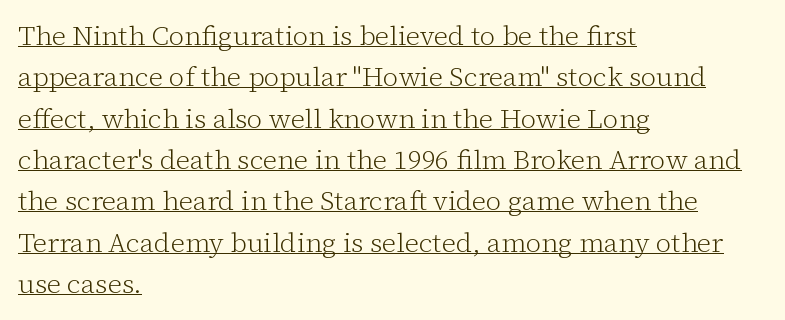
What's the leading like? Ordinary, nothing unusual. Like a heading marked for emphasis, these lines bear an underscore. Standard letterfit; no display-style spreading of the glyphs. Quick note: not italic, upright. The paragraph shown leans on its left margin. Heft: none added — not bold.
